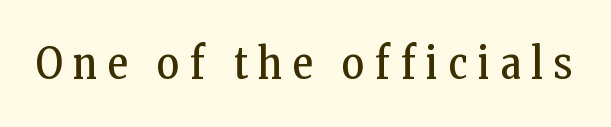
The image shows 43 px regular-weight, condensed serif type, upright; set unusually wide letter spacing (+0.25 em), not underlined; low stroke contrast and a medium x-height.
